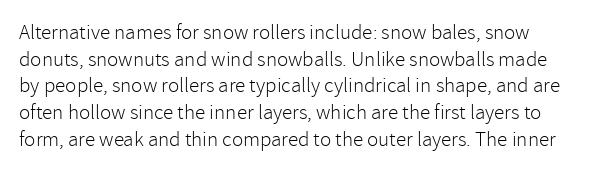
{"italic": "no", "bold": "no", "underline": "no", "line_spacing": "normal", "line_spacing_ratio": 1.27, "letter_spacing": "normal", "letter_spacing_em": 0.0, "glyph_px": 21}
